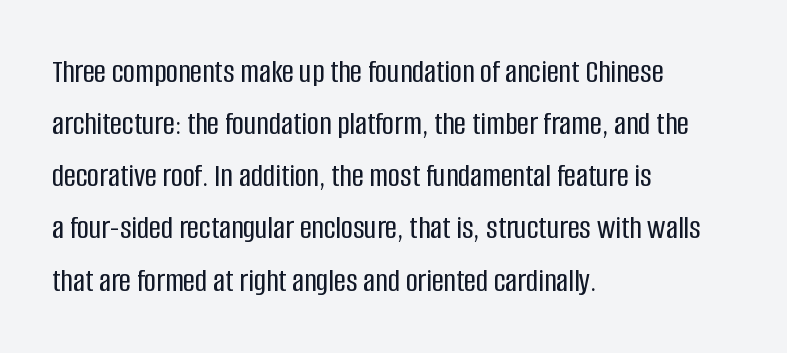
The letters sit at their default tracking, neither squeezed nor spread. Students, observe: this is what conventionally led text looks like. The type sits square on the baseline with zero lean. Character widths vary here, with narrow letters taking less room than wide ones.
